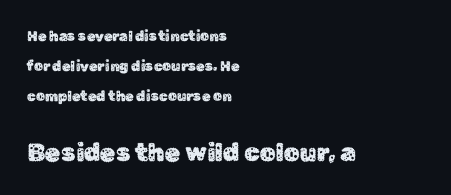
Q: Is the text italic (slanted)? A: No, it is upright.
Q: Is the text underlined? A: No.
Q: How is the paragraph aligned? A: Left-aligned.
Q: Is the spacing between letters normal or unusually wide? A: Normal.
Q: Is the spacing between lines tight, normal or loose? A: Loose.
Q: Which block of text is set in a larger size, the first (top) or the second (bottom)? A: The second (bottom) one.
